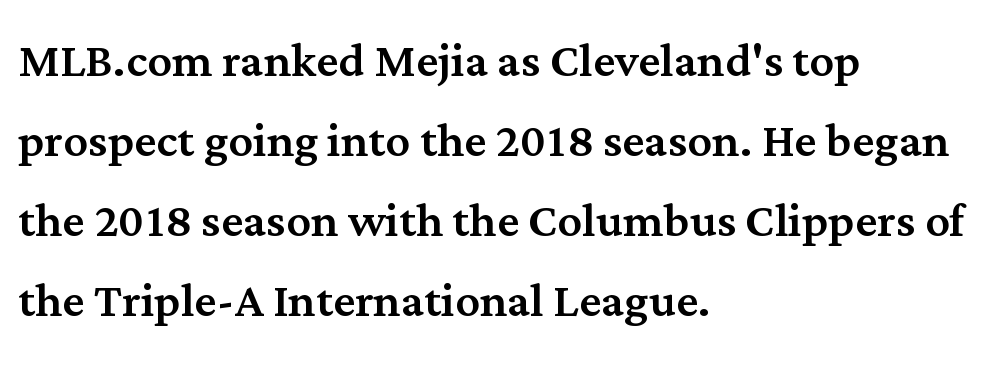
Proportional: the letters do not fall into vertical columns. Layout note: lines flush left. Tall strokes in this sample are plumb rather than angled. Line spacing here is normal.
